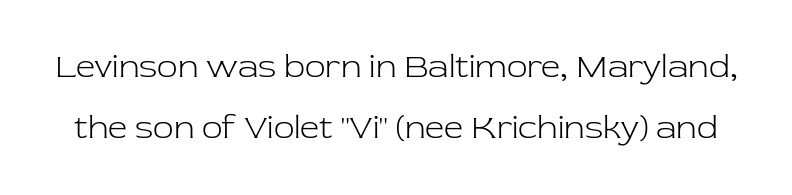
Is this a fixed-width face? No — the glyphs have proportional, varying widths. The gaps between neighbouring characters are ordinary and unremarkable. A bare baseline throughout the passage. The lettering stays uniformly vertical, giving the passage a roman look.
